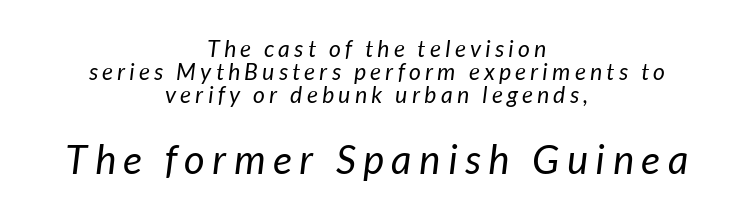
Descenders are the only things crossing below the line. Caption: face not bold, strokes unweighted. This sample has the flowing, uneven cadence of proportional lettering. The whitespace from short lines is split evenly between both sides. Vertical spacing — tight.
